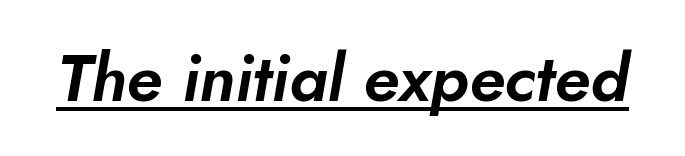
Q: Is the text italic (slanted)? A: Yes, it leans right by about 5 degrees.
Q: Is the text underlined? A: Yes.
Q: Is the spacing between letters normal or unusually wide? A: Normal.
Q: Width (condensed, normal, or wide)? A: Normal.
Q: Stroke contrast? A: Low.
Q: x-height? A: Small.
Q: Monospaced? A: No.
